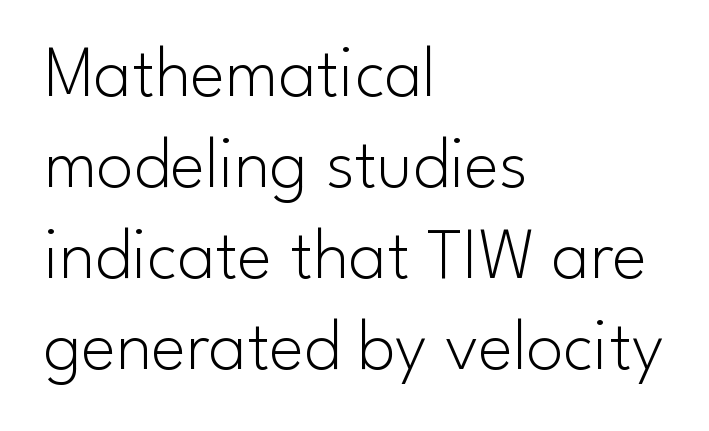
Proportional: the letters do not fall into vertical columns. A roman cut, with each character standing at attention. Stroke mass is kept to a normal reading level or below. Regarding serifs, this sample does without them.
